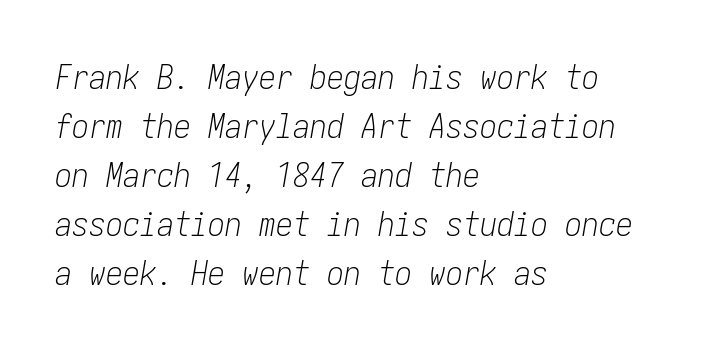
This sample uses an oblique cut, with every glyph tilted off the vertical. Line beginnings align vertically; line endings do not. Any mark beneath the type? The region is blank. Is the type heavy? It reads as light-to-regular instead. What stands out about the letter spacing? Nothing — it is the standard amount.
